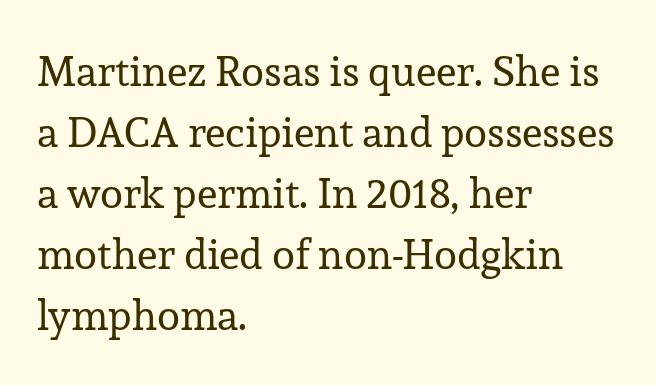
Rule under the text: the space is simply empty. These lines sit exactly where default settings would place them. The font is comparable to plain body text, perhaps lighter. Each letter keeps its own natural width here, so spacing adapts to shape. The characters display serif detailing at their extremities.
